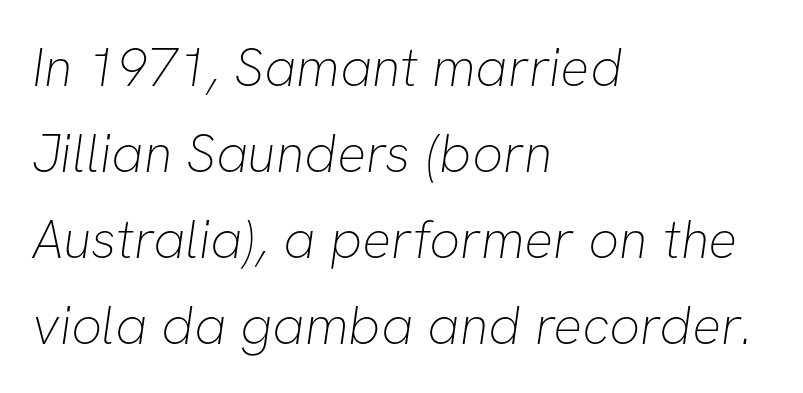
{"serif": "no", "bold": "no", "weight": "thin", "width": "normal", "stroke_contrast": "low", "x_height": "medium", "monospaced": "no", "underline": "no", "align": "left", "line_spacing": "normal", "line_spacing_ratio": 1.59, "letter_spacing": "normal", "letter_spacing_em": 0.0, "glyph_px": 54}
